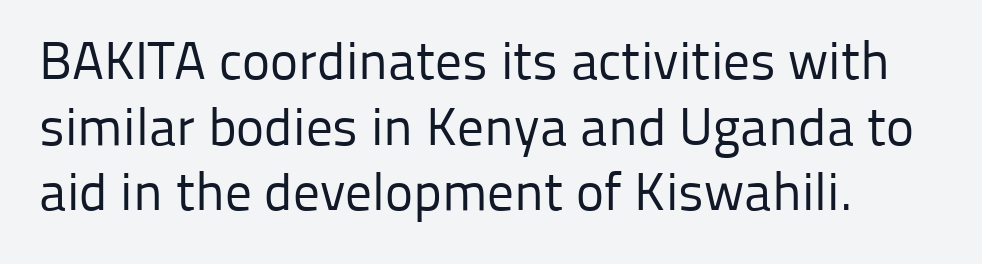
The image shows 53 px regular-weight sans-serif type, upright; set line spacing 1.24x, normal letter spacing, not underlined; low stroke contrast and a medium x-height.
